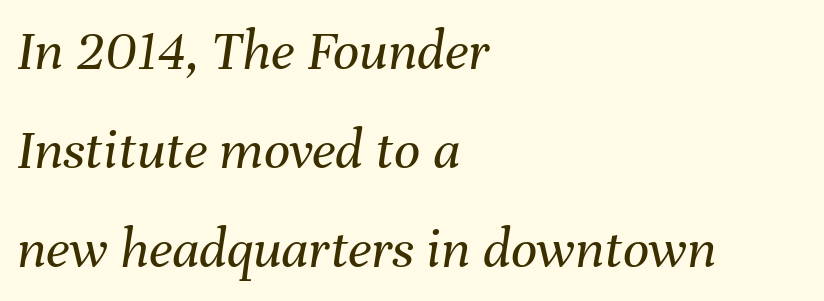
Q: Is the text bold? A: No.
Q: Is the text italic (slanted)? A: Yes, it leans right by about 8 degrees.
Q: Is the text underlined? A: No.
Q: How is the paragraph aligned? A: Left-aligned.
Q: Is the spacing between letters normal or unusually wide? A: Normal.
Q: Width (condensed, normal, or wide)? A: Normal.
Q: Stroke contrast? A: Medium.
Q: x-height? A: Medium.
Q: Monospaced? A: No.
